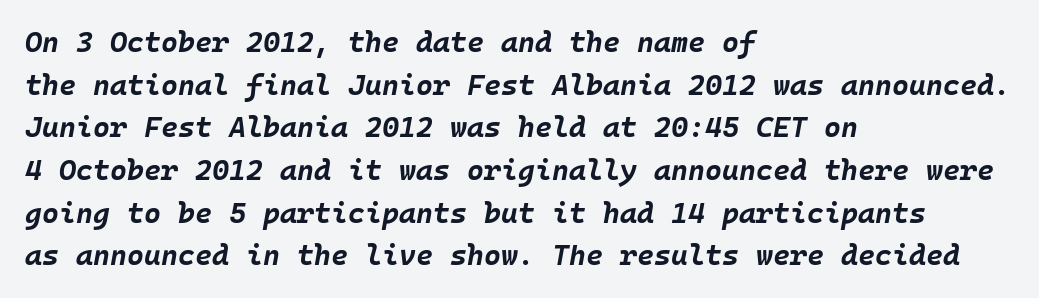
Q: Is the text bold? A: Yes.
Q: Is the text italic (slanted)? A: Yes, it leans right by about 10 degrees.
Q: Is the text underlined? A: No.
Q: How is the paragraph aligned? A: Left-aligned.
Q: Is the spacing between letters normal or unusually wide? A: Normal.
Q: Is the spacing between lines tight, normal or loose? A: Normal.
Q: Width (condensed, normal, or wide)? A: Normal.
Q: Stroke contrast? A: Low.
Q: x-height? A: Large.
